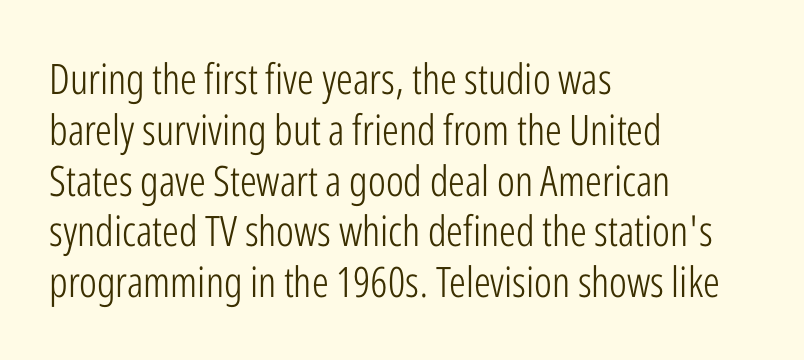
{"serif": "no", "italic": "no", "bold": "no", "weight": "light", "width": "condensed", "stroke_contrast": "low", "x_height": "medium", "monospaced": "no", "underline": "no", "align": "left", "line_spacing_ratio": 1.21, "letter_spacing": "normal", "letter_spacing_em": 0.0, "glyph_px": 42}
